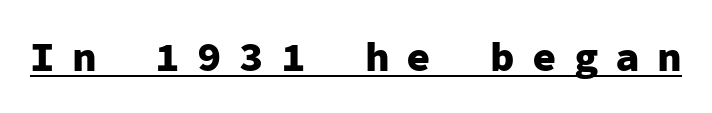
{"serif": "no", "italic": "no", "bold": "yes", "weight": "heavy", "width": "normal", "stroke_contrast": "low", "x_height": "medium", "monospaced": "yes", "underline": "yes", "letter_spacing": "wide", "letter_spacing_em": 0.42, "glyph_px": 41}
